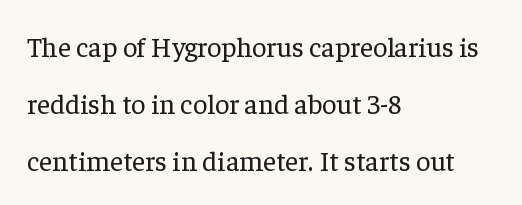
{"serif": "yes", "italic": "no", "bold": "no", "weight": "regular", "width": "normal", "stroke_contrast": "low", "x_height": "medium", "monospaced": "no", "underline": "no", "align": "left", "line_spacing": "loose", "line_spacing_ratio": 2.03, "letter_spacing": "normal", "letter_spacing_em": 0.0, "glyph_px": 28}
